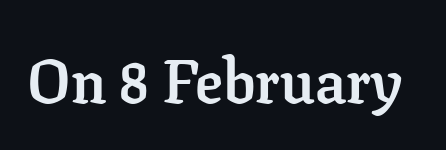
The image shows 61 px semibold serif type, upright; set normal letter spacing, not underlined; low stroke contrast and a medium x-height.
